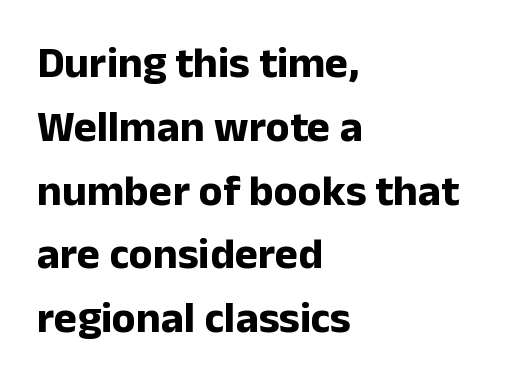
Q: Is the text bold? A: Yes.
Q: Is the text italic (slanted)? A: No, it is upright.
Q: Is the typeface a serif or a sans-serif typeface? A: Sans-serif.
Q: Is the text underlined? A: No.
Q: How is the paragraph aligned? A: Left-aligned.
Q: Is the spacing between letters normal or unusually wide? A: Normal.
Q: Is the spacing between lines tight, normal or loose? A: Normal.
Q: Width (condensed, normal, or wide)? A: Normal.
Q: Stroke contrast? A: Low.
Q: x-height? A: Medium.
Q: Monospaced? A: No.
